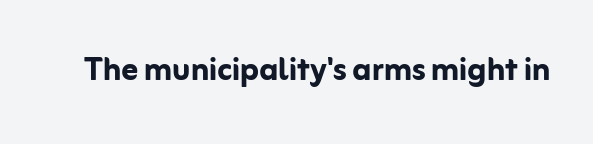
Q: Is the text bold? A: Yes.
Q: Is the text italic (slanted)? A: No, it is upright.
Q: Is the typeface a serif or a sans-serif typeface? A: Sans-serif.
Q: Is the text underlined? A: No.
Q: Is the spacing between letters normal or unusually wide? A: Normal.
Q: Width (condensed, normal, or wide)? A: Normal.
Q: Stroke contrast? A: Low.
Q: x-height? A: Medium.
Q: Monospaced? A: No.
